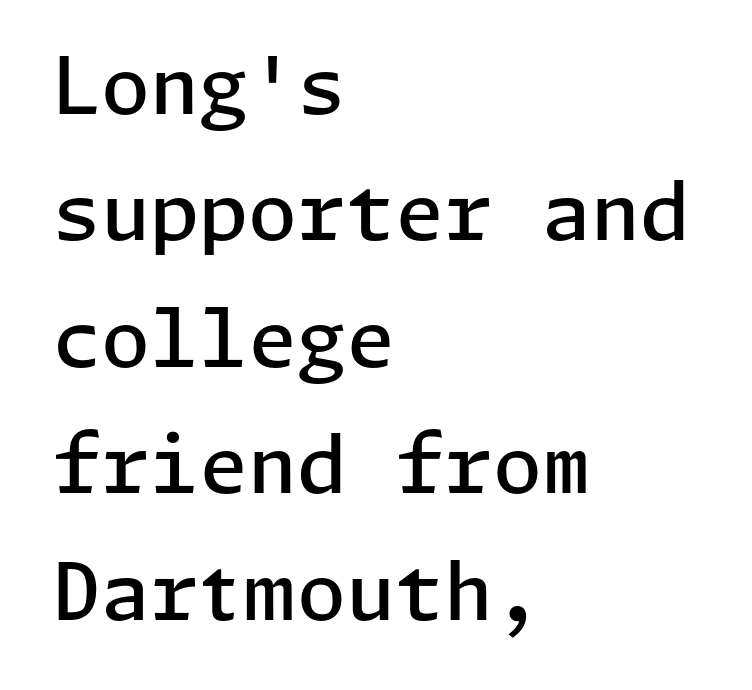
In terms of letterform style, serifs are entirely absent. This is the in-between weight designers call semibold or demi. The compositor pushed each line to the left boundary. Do the letters lean? They stand straight. Glyph-to-glyph distance matches everyday printed text. These lines sit exactly where default settings would place them.
